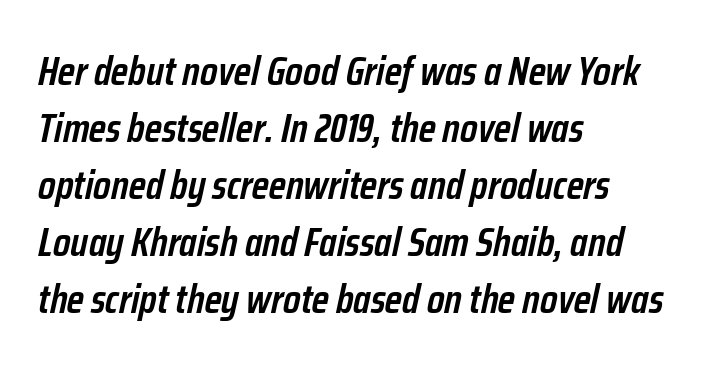
Q: Is the text bold? A: Semi-bold.
Q: Is the text italic (slanted)? A: Yes, it leans right by about 12 degrees.
Q: Is the text underlined? A: No.
Q: How is the paragraph aligned? A: Left-aligned.
Q: Is the spacing between letters normal or unusually wide? A: Normal.
Q: Is the spacing between lines tight, normal or loose? A: Normal.
Q: Width (condensed, normal, or wide)? A: Condensed.
Q: Stroke contrast? A: Low.
Q: x-height? A: Medium.
Q: Monospaced? A: No.
